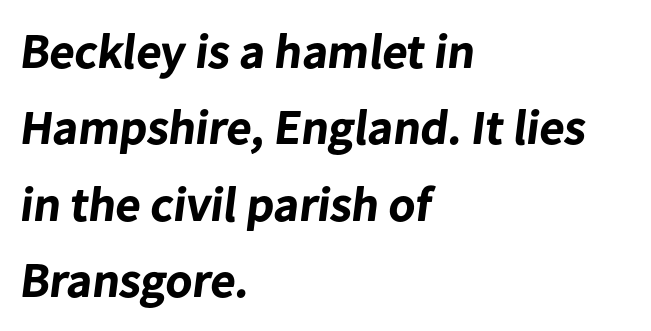
Q: Is the text bold? A: Yes.
Q: Is the typeface a serif or a sans-serif typeface? A: Sans-serif.
Q: Is the text underlined? A: No.
Q: How is the paragraph aligned? A: Left-aligned.
Q: Is the spacing between letters normal or unusually wide? A: Normal.
Q: Is the spacing between lines tight, normal or loose? A: Normal.
Q: Width (condensed, normal, or wide)? A: Normal.
Q: Stroke contrast? A: Low.
Q: x-height? A: Medium.
Q: Monospaced? A: No.
